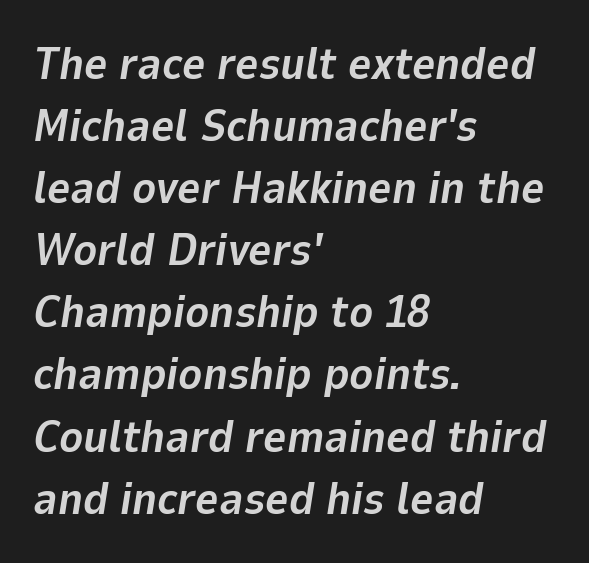
Here the designer chose a conventional face with non-uniform glyph widths. The specimen reads as italic at a glance. Students, this is bold: see how much ink each stroke carries. The specimen omits any rule beneath the text block's lines. Horizontal alignment here is leftward, the default for most running prose. Students, observe: this is what conventionally led text looks like.
